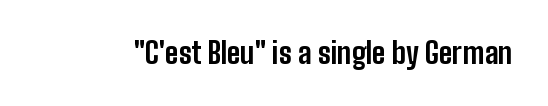
Q: Is the text bold? A: Yes.
Q: Is the text italic (slanted)? A: No, it is upright.
Q: Is the typeface a serif or a sans-serif typeface? A: Sans-serif.
Q: Is the text underlined? A: No.
Q: Is the spacing between letters normal or unusually wide? A: Normal.
Q: Width (condensed, normal, or wide)? A: Condensed.
Q: Stroke contrast? A: Low.
Q: x-height? A: Medium.
Q: Monospaced? A: No.
